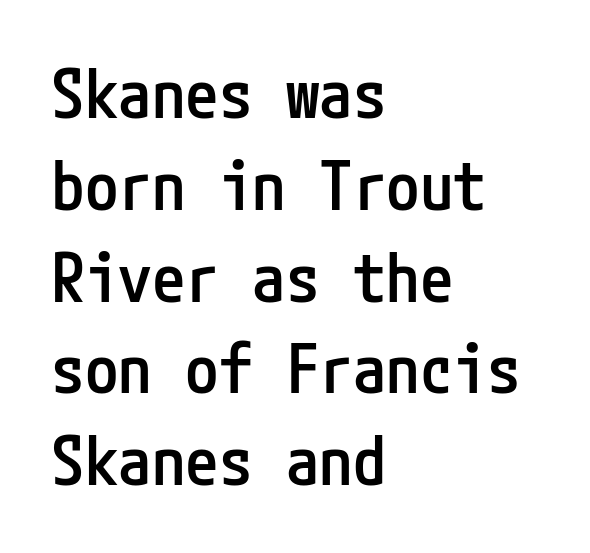
The image shows 67 px semibold, condensed sans-serif type, upright; set left-aligned, normal line spacing (1.37x), normal letter spacing, not underlined; low stroke contrast and a medium x-height.
